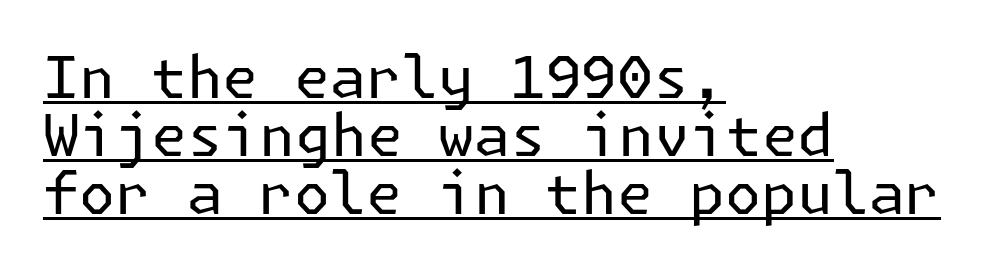
This sample trades vertical openness for compactness between lines. A rule runs beneath these lines of type. Bold? No — there's no thickening of the strokes. In CSS terms this would be text-align: left.
